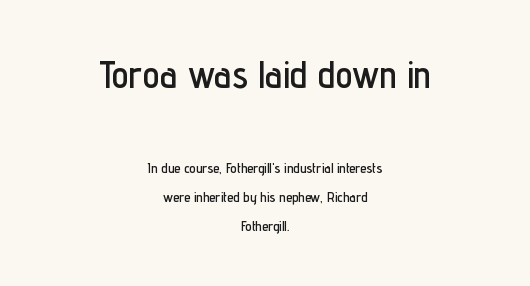
Q: Is the text italic (slanted)? A: No, it is upright.
Q: Is the typeface a serif or a sans-serif typeface? A: Sans-serif.
Q: Is the text underlined? A: No.
Q: How is the paragraph aligned? A: Centered.
Q: Is the spacing between letters normal or unusually wide? A: Normal.
Q: Is the spacing between lines tight, normal or loose? A: Loose.
Q: Which block of text is set in a larger size, the first (top) or the second (bottom)? A: The first (top) one.
Q: Width (condensed, normal, or wide)? A: Condensed.
Q: Stroke contrast? A: Low.
Q: x-height? A: Medium.
Q: Monospaced? A: No.
